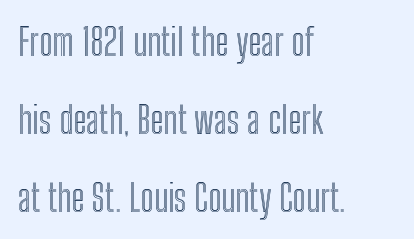
No extra tracking has been applied to these lines. Where is the straight margin? On the left. Baseline-to-baseline distance is far greater than the letter height. These lines were composed using upright roman letters.
